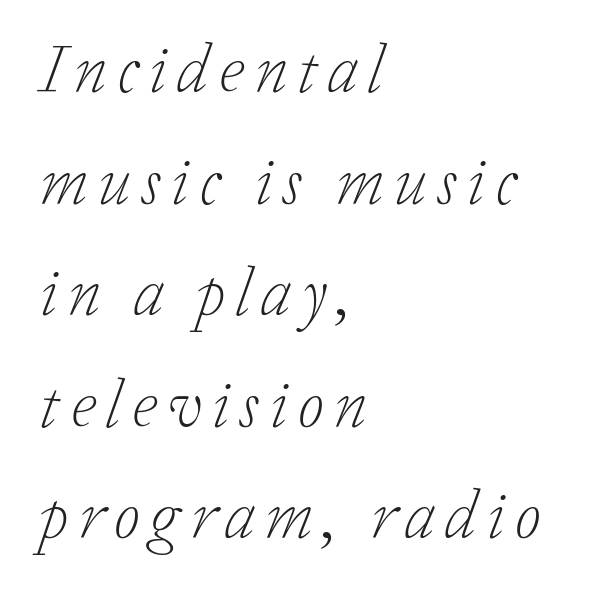
The setting favours the left margin, as ordinary paragraphs usually do. Stems and bowls with no extra thickness — not bold. If you measured baseline to baseline, you'd find a middling distance. The text was rendered using a seriffed face with decorative stroke endings. Is this a fixed-width face? No — the glyphs have proportional, varying widths.
